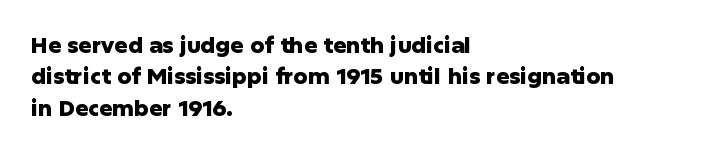
{"italic": "no", "bold": "yes", "underline": "no", "align": "left", "line_spacing": "normal", "line_spacing_ratio": 1.43, "letter_spacing": "normal", "letter_spacing_em": 0.0, "glyph_px": 22}
